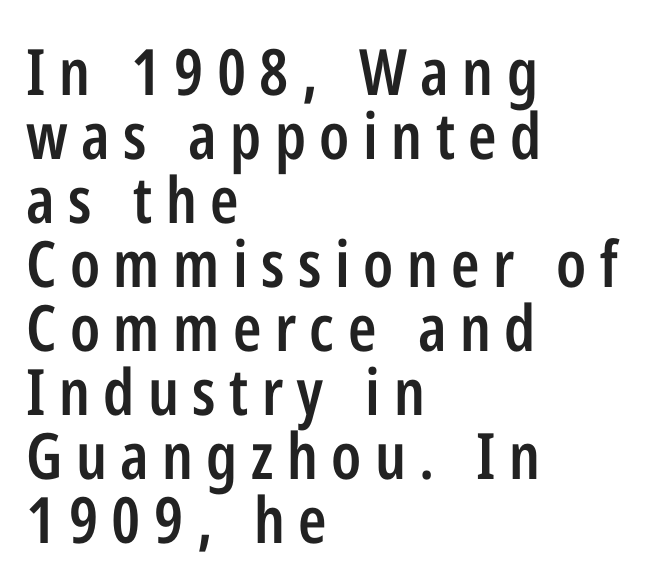
{"serif": "no", "italic": "no", "bold": "semi", "weight": "semibold", "width": "condensed", "stroke_contrast": "low", "x_height": "medium", "monospaced": "no", "underline": "no", "align": "left", "line_spacing": "tight", "line_spacing_ratio": 1.0, "letter_spacing": "wide", "letter_spacing_em": 0.21, "glyph_px": 64}
